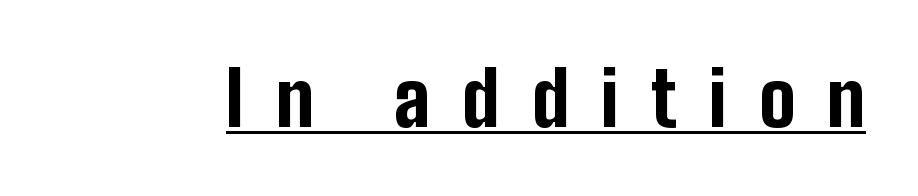
The words here are underlined. Caption: expanded tracking, letters set apart. Nope, no serifs anywhere on these letters. A typesetter would call this proportional, since set widths differ per character.
